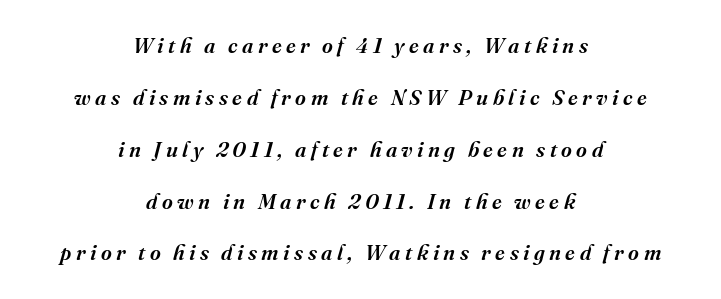
{"italic": "yes", "lean": "right", "slant_degrees": 16, "bold": "semi", "underline": "no", "align": "center", "line_spacing": "loose", "line_spacing_ratio": 2.47, "letter_spacing": "wide", "letter_spacing_em": 0.21, "glyph_px": 21}
